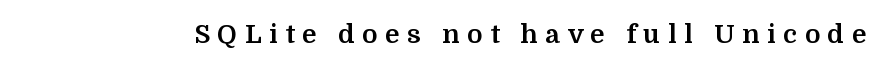
Q: Is the text bold? A: Yes.
Q: Is the text italic (slanted)? A: No, it is upright.
Q: Is the text underlined? A: No.
Q: Is the spacing between letters normal or unusually wide? A: Unusually wide.
